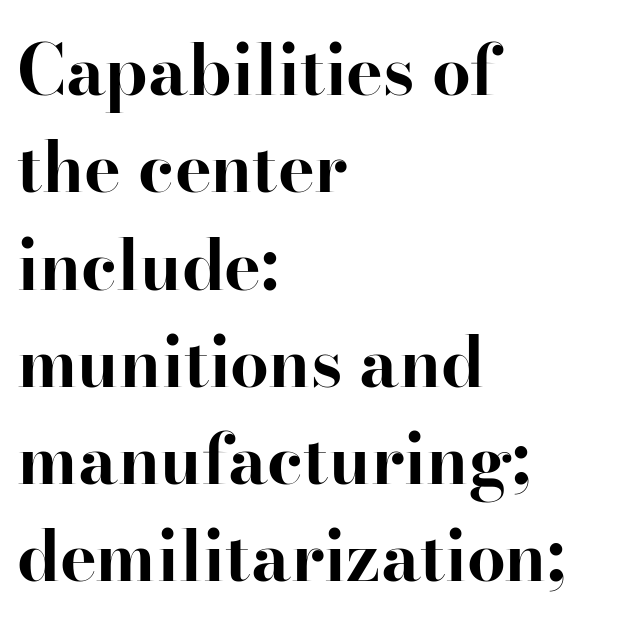
Q: Is the text bold? A: Yes.
Q: Is the text italic (slanted)? A: No, it is upright.
Q: Is the typeface a serif or a sans-serif typeface? A: Serif.
Q: Is the text underlined? A: No.
Q: How is the paragraph aligned? A: Left-aligned.
Q: Is the spacing between letters normal or unusually wide? A: Normal.
Q: Is the spacing between lines tight, normal or loose? A: Normal.
Q: Width (condensed, normal, or wide)? A: Normal.
Q: Stroke contrast? A: High.
Q: x-height? A: Small.
Q: Monospaced? A: No.
